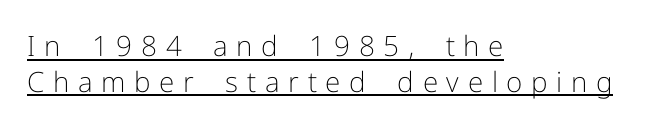
The image shows 28 px light sans-serif type, upright; set left-aligned, normal line spacing (1.28x), unusually wide letter spacing (+0.31 em), underlined; low stroke contrast and a medium x-height.
